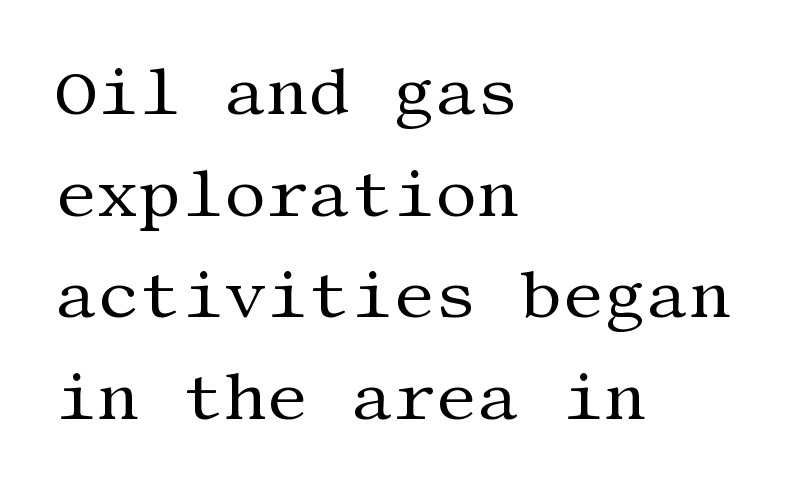
The compositor pushed each line to the left boundary. The line texture is even and compact thanks to regular tracking. It's the straight-up-and-down kind of type. Serif or sans? Serif — the stroke terminals have little feet. Anything drawn beneath the words? Only blank space.
